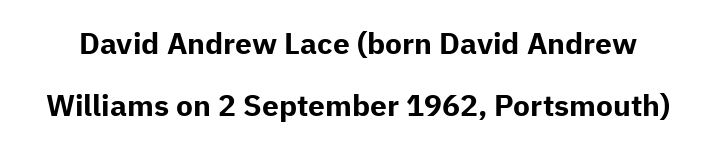
Vertical spacing — loose. The letters stand straight up with perfectly vertical stems. The rendering keeps characters at their native spacing. The characters display no serif detailing; their extremities are plain. Plain, unruled lines of type. A typesetter would call this proportional, since set widths differ per character.
